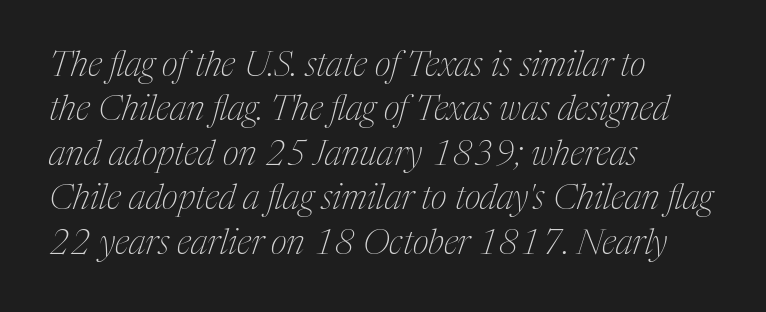
{"serif": "yes", "italic": "yes", "lean": "right", "slant_degrees": 17, "bold": "no", "weight": "thin", "width": "condensed", "stroke_contrast": "medium", "x_height": "medium", "monospaced": "no", "underline": "no", "align": "left", "line_spacing": "normal", "line_spacing_ratio": 1.27, "letter_spacing": "normal", "letter_spacing_em": 0.0, "glyph_px": 35}
